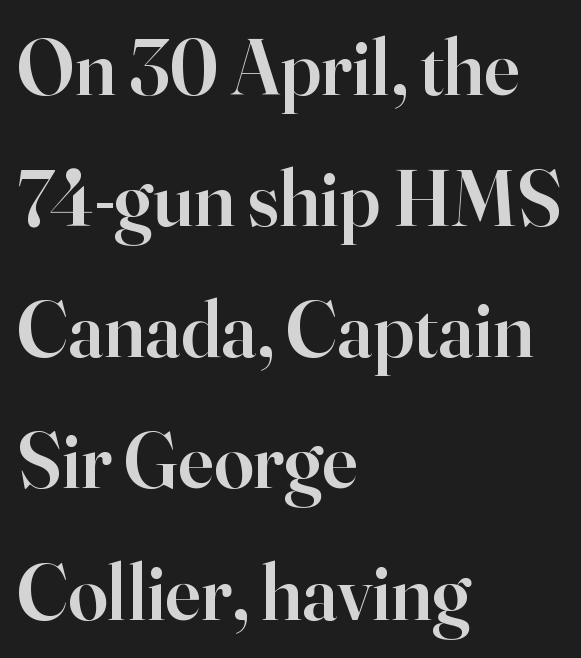
The strip under each line holds only bare page. Words appear dense and cohesive because spacing is normal. Notice how descenders clear the ascenders below comfortably — that's standard leading. Is this a sans? No — the strokes have serifs. Posture: straight, roman, zero tilt. The face used here is a semibold: visibly heavier than regular, lighter than bold.
